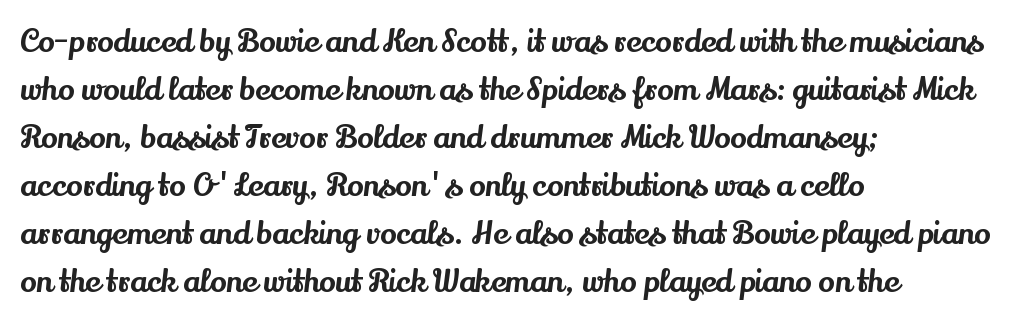
{"serif": "yes", "width": "normal", "stroke_contrast": "medium", "x_height": "small", "monospaced": "no", "underline": "no", "align": "left", "line_spacing": "normal", "line_spacing_ratio": 1.55, "letter_spacing": "normal", "letter_spacing_em": 0.0, "glyph_px": 31}
